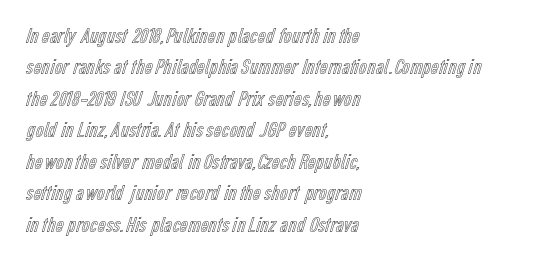
Quick note: underline off. Interline gaps are of average width in this sample. How are the letters spaced? Ordinarily, with no added tracking. The lines are quadded left.
